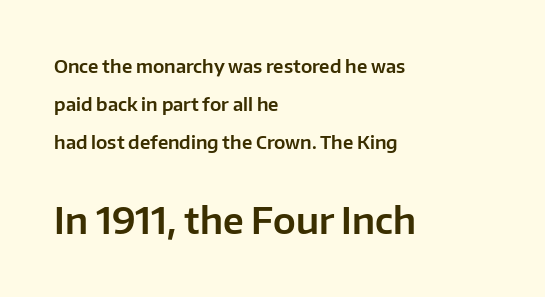
Rows of type keep a wide berth in the vertical direction. In terms of letterspacing, this is plain default setting. Where is the straight margin? On the left. Bigger letters appear in the bottom chunk; the top chunk is reduced.
